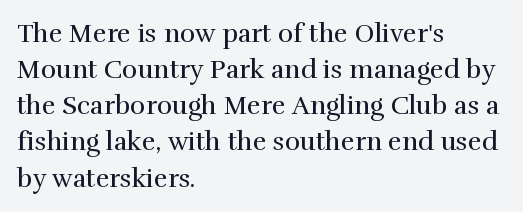
Q: Is the text bold? A: No.
Q: Is the text italic (slanted)? A: No, it is upright.
Q: Is the text underlined? A: No.
Q: How is the paragraph aligned? A: Left-aligned.
Q: Is the spacing between letters normal or unusually wide? A: Normal.
Q: Is the spacing between lines tight, normal or loose? A: Normal.
